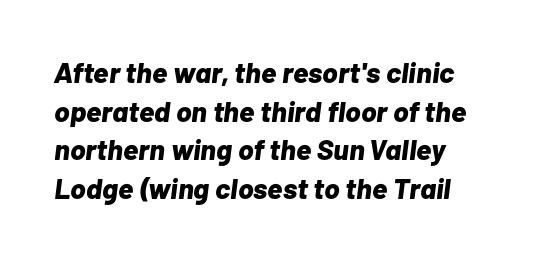
Q: Is the text bold? A: Yes.
Q: Is the text italic (slanted)? A: Yes, it leans right by about 7 degrees.
Q: Is the text underlined? A: No.
Q: Is the spacing between letters normal or unusually wide? A: Normal.
Q: Is the spacing between lines tight, normal or loose? A: Normal.
Q: Width (condensed, normal, or wide)? A: Normal.
Q: Stroke contrast? A: Low.
Q: x-height? A: Medium.
Q: Monospaced? A: No.
